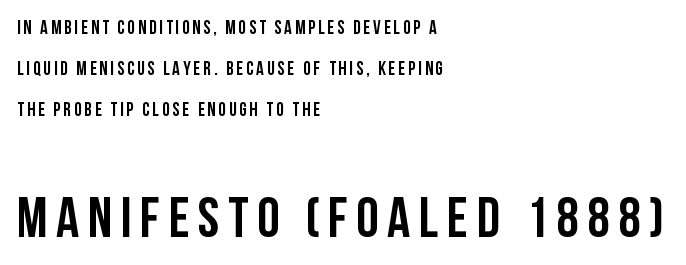
{"serif": "no", "italic": "no", "width": "condensed", "stroke_contrast": "low", "x_height": "large", "monospaced": "no", "underline": "no", "align": "left", "line_spacing": "loose", "line_spacing_ratio": 2.16, "larger_block": "second", "size_ratio": 3.0, "glyph_px": 57}
